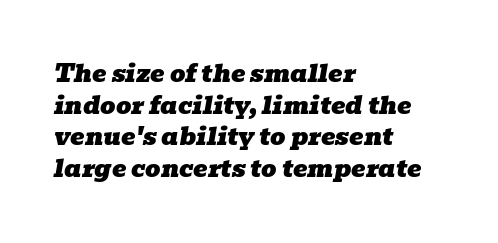
The image shows 24 px text type, italic (leaning right); set left-aligned, normal line spacing (1.32x), normal letter spacing, not underlined.
